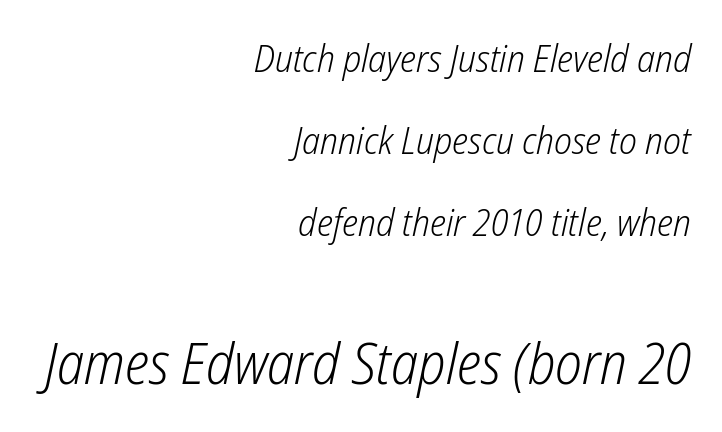
{"italic": "yes", "lean": "right", "slant_degrees": 12, "bold": "no", "weight": "light", "width": "condensed", "stroke_contrast": "low", "x_height": "medium", "monospaced": "no", "underline": "no", "align": "right", "line_spacing": "loose", "line_spacing_ratio": 2.16, "letter_spacing": "normal", "letter_spacing_em": 0.0, "larger_block": "second", "size_ratio": 1.5, "glyph_px": 57}
